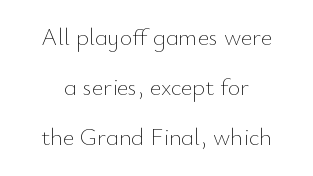
Each line is balanced around a shared central axis. This is roman type, the default non-slanted kind. The line-height multiplier appears high, well above default. Letters have the restrained weight of plain body copy at most. Each row of text sits above clean, open space. Short note: letters normally spaced.
